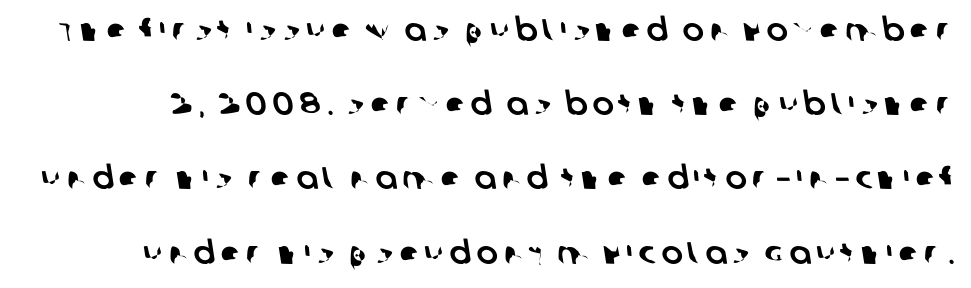
The image shows 32 px sans-serif type; set loose line spacing (2.32x), not underlined; low stroke contrast and a large x-height.
